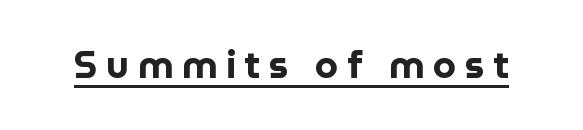
Varying glyph widths throughout — classic text-font behaviour. Every character sits straight up, as roman type does. Examine the stroke ends and you'll find no serifs. Short note: letters widely spaced. Emphasis by weight is at full strength: bold.
